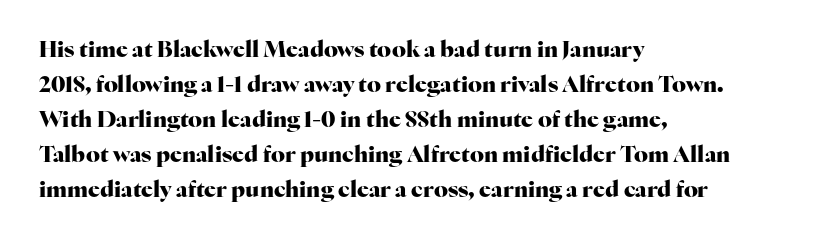
Q: Is the text bold? A: Yes.
Q: Is the text italic (slanted)? A: No, it is upright.
Q: Is the text underlined? A: No.
Q: How is the paragraph aligned? A: Left-aligned.
Q: Is the spacing between letters normal or unusually wide? A: Normal.
Q: Is the spacing between lines tight, normal or loose? A: Normal.
